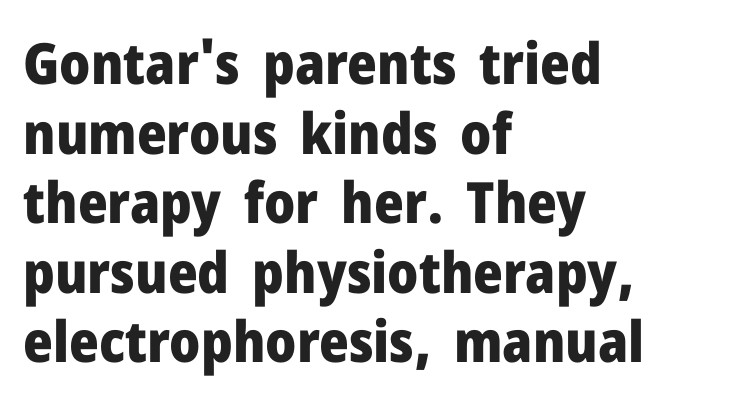
The image shows 57 px heavy sans-serif type, upright; set left-aligned, line spacing 1.22x, normal letter spacing, not underlined; low stroke contrast and a medium x-height.
